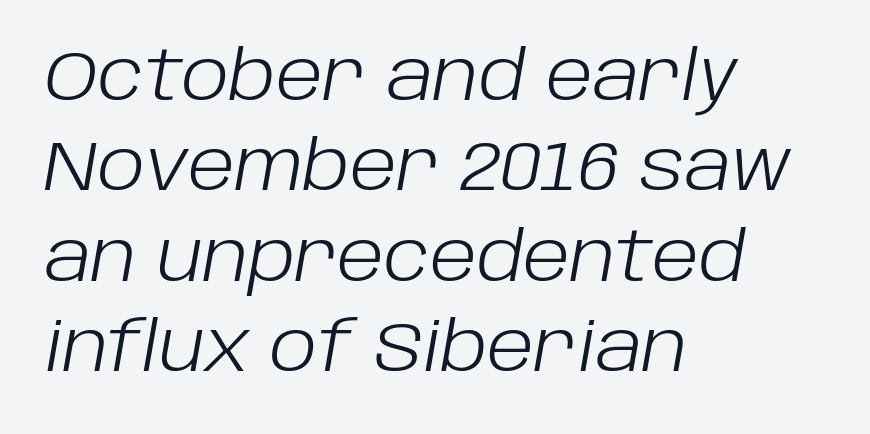
{"italic": "yes", "lean": "right", "slant_degrees": 10, "bold": "no", "weight": "light", "width": "normal", "stroke_contrast": "low", "x_height": "large", "monospaced": "no", "underline": "no", "align": "left", "line_spacing": "normal", "line_spacing_ratio": 1.33, "letter_spacing": "normal", "letter_spacing_em": 0.0, "glyph_px": 68}
